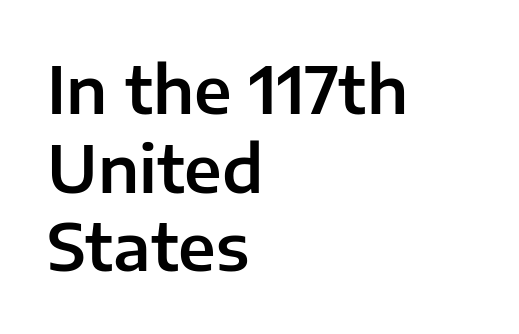
In terms of letterspacing, this is plain default setting. The typeface chosen for these lines omits serifs. Spacing verdict: proportional, widths tailored to each character. Layout note: lines flush left. Letters rest on an invisible, unmarked baseline. The letters stand straight up with perfectly vertical stems.
